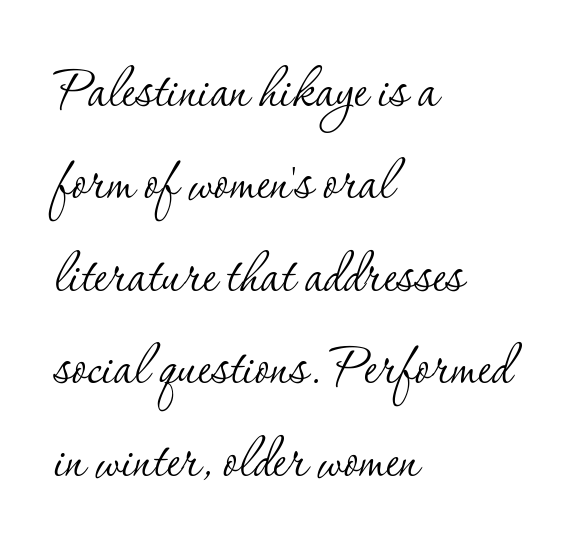
The image shows 68 px thin serif type; set left-aligned, normal line spacing (1.36x), normal letter spacing, not underlined; low stroke contrast and a small x-height.
